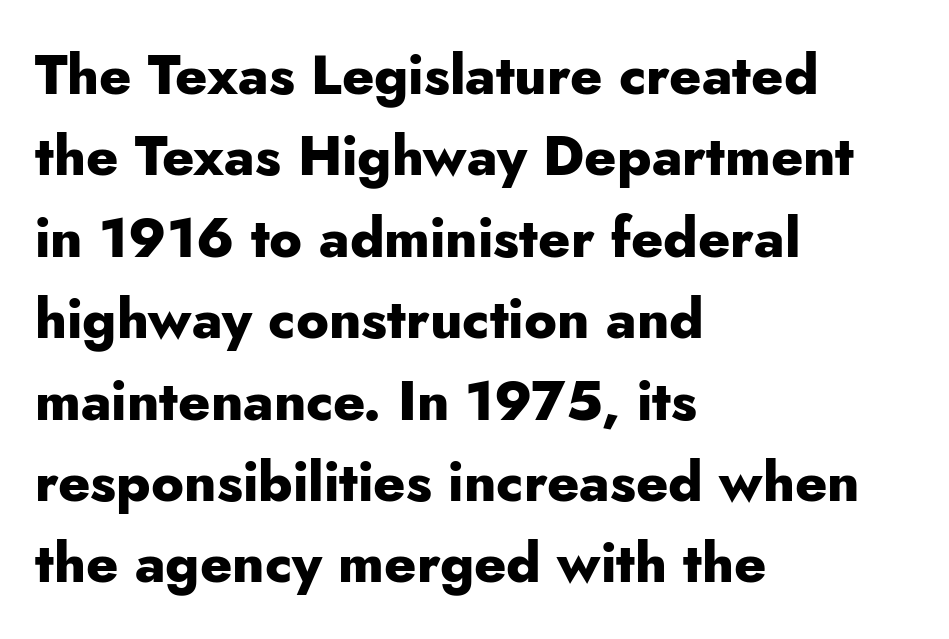
{"serif": "no", "italic": "no", "bold": "yes", "weight": "heavy", "width": "normal", "stroke_contrast": "low", "x_height": "small", "monospaced": "no", "underline": "no", "align": "left", "line_spacing": "normal", "line_spacing_ratio": 1.48, "letter_spacing": "normal", "letter_spacing_em": 0.0, "glyph_px": 55}
